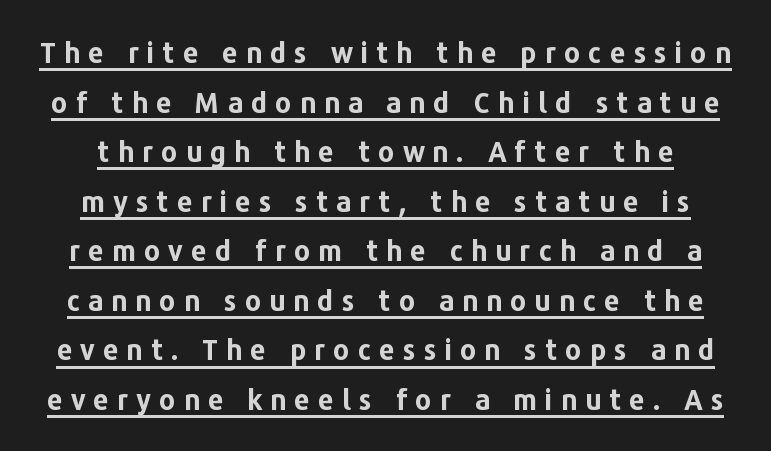
The image shows 28 px bold sans-serif type, upright; set line spacing 1.77x, unusually wide letter spacing (+0.28 em), underlined; low stroke contrast and a medium x-height.
